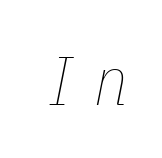
The image shows 69 px thin, condensed type, italic (leaning right); set unusually wide letter spacing (+0.32 em), not underlined; low stroke contrast and a medium x-height.
